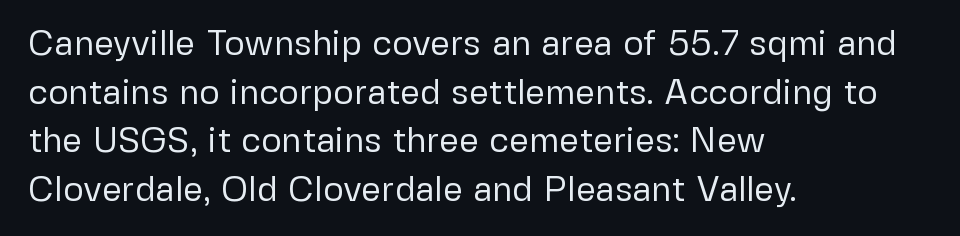
The image shows 35 px regular-weight sans-serif type, upright; set left-aligned, normal line spacing (1.39x), normal letter spacing, not underlined; low stroke contrast and a medium x-height.
